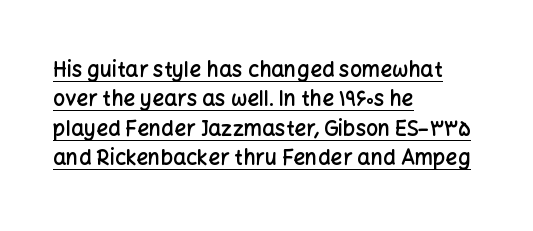
Whoever set this chose a conventional vertical rhythm. Line starts are locked; line ends wander. Posture: upright roman. Words appear dense and cohesive because spacing is normal. Quick note: underline on. Students, this is semibold: more ink than regular, less than bold.
